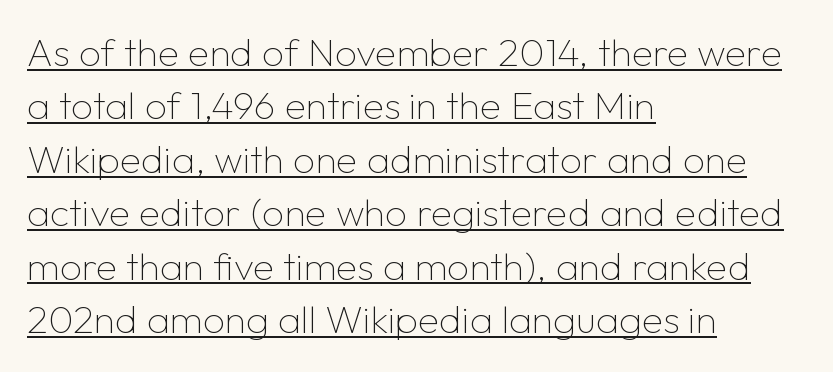
Spacing between characters is what you'd get straight out of the box. Quick note: interline space is typical. The text was rendered using a sans face with plain stroke endings. Proportional: the letters do not fall into vertical columns.
